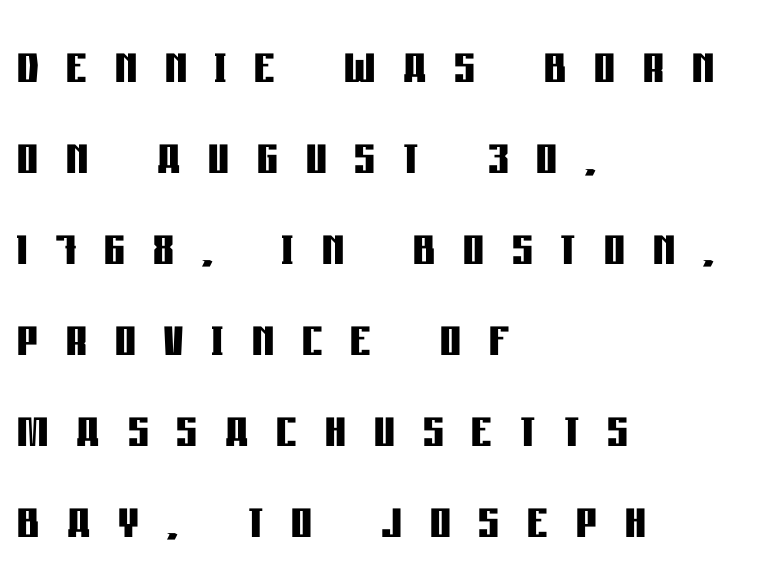
The image shows 65 px semibold, condensed sans-serif type, upright; set left-aligned, normal line spacing (1.4x), unusually wide letter spacing (+0.43 em), not underlined; low stroke contrast and a large x-height.
